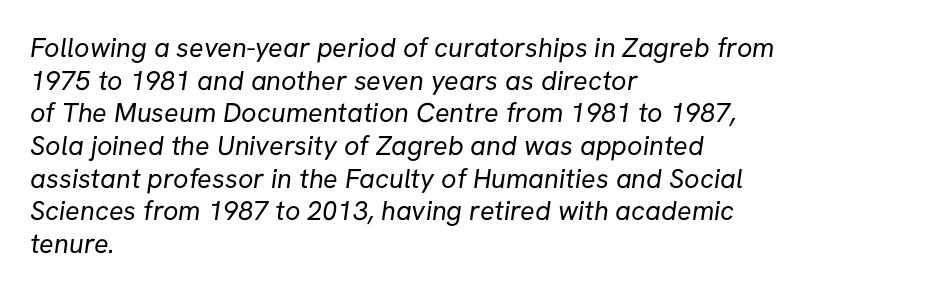
The image shows 27 px text type; set left-aligned, line spacing 1.21x, normal letter spacing, not underlined.
